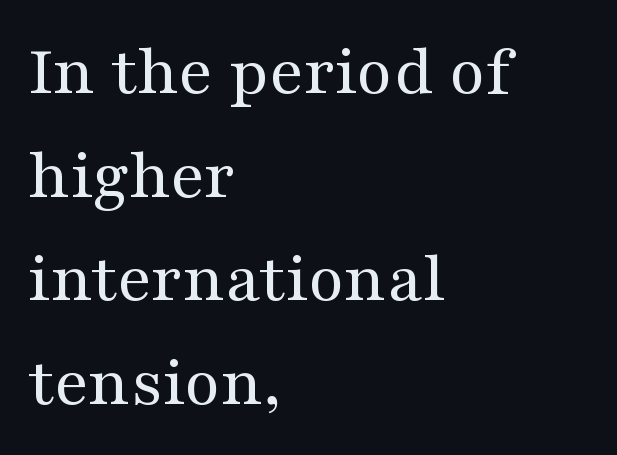
The image shows 73 px regular-weight, wide serif type, upright; set left-aligned, normal line spacing (1.42x), normal letter spacing, not underlined; medium stroke contrast and a medium x-height.
